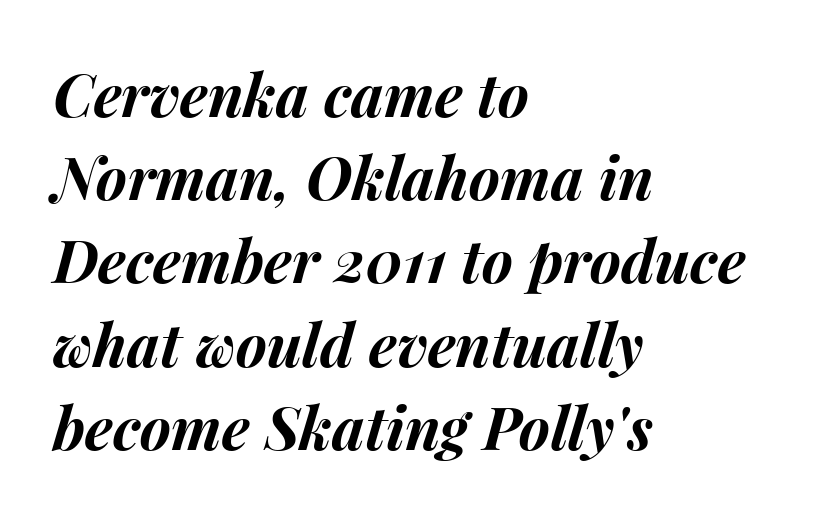
Q: Is the text bold? A: Yes.
Q: Is the text italic (slanted)? A: Yes, it leans right by about 15 degrees.
Q: Is the text underlined? A: No.
Q: How is the paragraph aligned? A: Left-aligned.
Q: Is the spacing between letters normal or unusually wide? A: Normal.
Q: Is the spacing between lines tight, normal or loose? A: Normal.
Q: Width (condensed, normal, or wide)? A: Normal.
Q: Stroke contrast? A: Medium.
Q: x-height? A: Medium.
Q: Monospaced? A: No.
